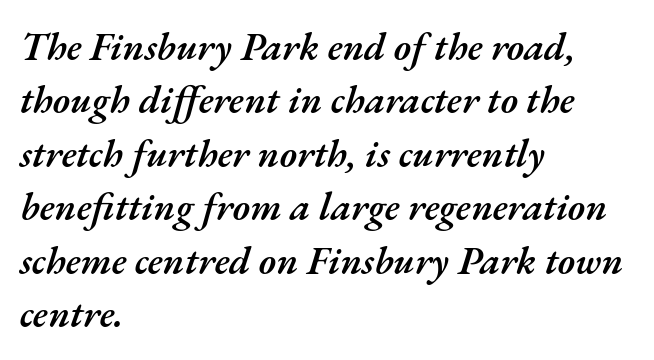
Q: Is the text bold? A: Semi-bold.
Q: Is the text italic (slanted)? A: Yes, it leans right by about 17 degrees.
Q: Is the text underlined? A: No.
Q: How is the paragraph aligned? A: Left-aligned.
Q: Is the spacing between letters normal or unusually wide? A: Normal.
Q: Is the spacing between lines tight, normal or loose? A: Normal.
Q: Width (condensed, normal, or wide)? A: Normal.
Q: Stroke contrast? A: Medium.
Q: x-height? A: Small.
Q: Monospaced? A: No.
